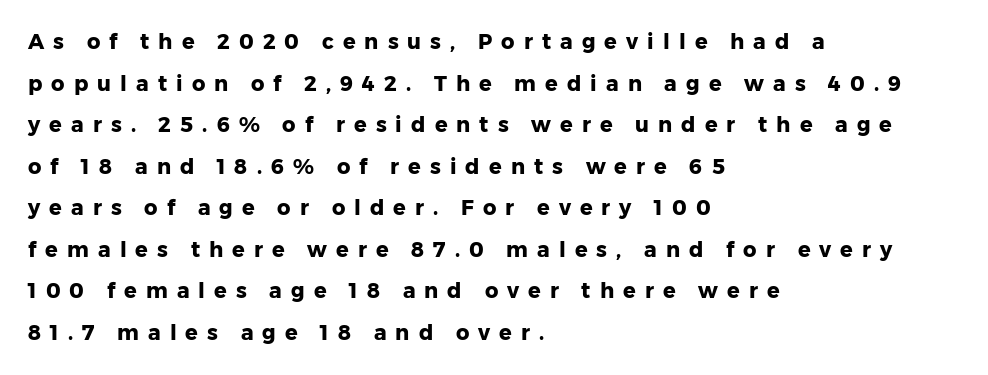
Q: Is the text bold? A: Yes.
Q: Is the text italic (slanted)? A: No, it is upright.
Q: Is the text underlined? A: No.
Q: How is the paragraph aligned? A: Left-aligned.
Q: Is the spacing between letters normal or unusually wide? A: Unusually wide.
Q: Is the spacing between lines tight, normal or loose? A: Loose.
